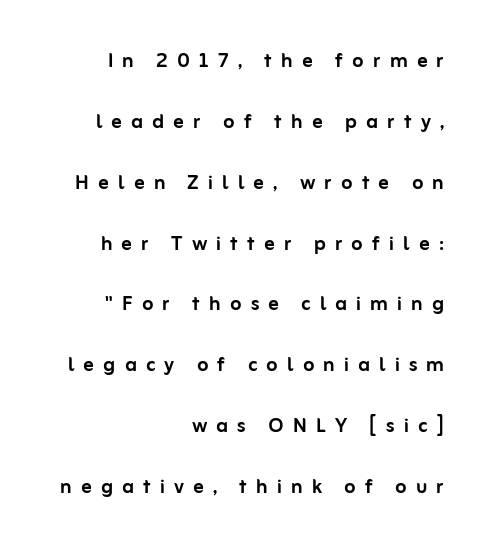
Rendered with straight, roman letterforms. Whoever set this chose breathing room over compactness in the vertical rhythm. The setting favours the right margin, as signatures and pull-quotes sometimes do. Honestly, the letter spacing is so wide it's the main thing you notice. The area under the type is left untouched.
